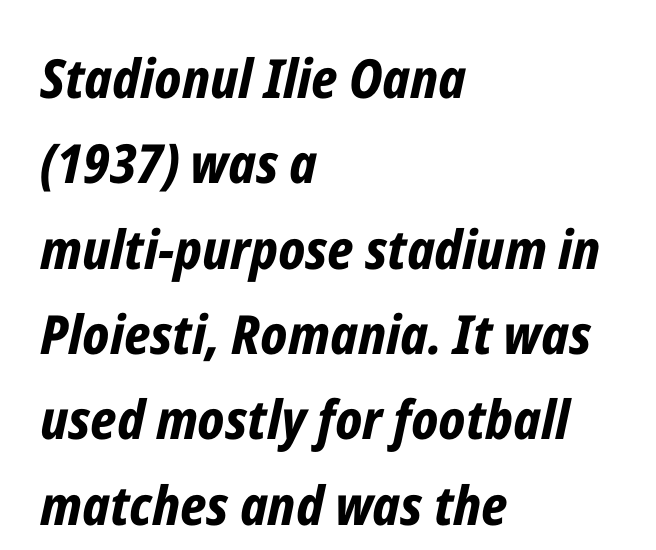
Q: Is the text bold? A: Yes.
Q: Is the text italic (slanted)? A: Yes, it leans right by about 12 degrees.
Q: Is the text underlined? A: No.
Q: How is the paragraph aligned? A: Left-aligned.
Q: Is the spacing between letters normal or unusually wide? A: Normal.
Q: Is the spacing between lines tight, normal or loose? A: Normal.
Q: Width (condensed, normal, or wide)? A: Condensed.
Q: Stroke contrast? A: Low.
Q: x-height? A: Medium.
Q: Monospaced? A: No.
